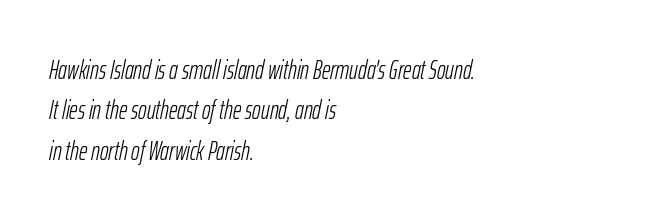
Notice how descenders clear the ascenders below comfortably — that's standard leading. Any mark beneath the type? The region is blank. Stroke mass is kept to a normal reading level or below. The axis of the letterforms is tilted away from vertical. Characters follow at the spacing the type designer built in.
